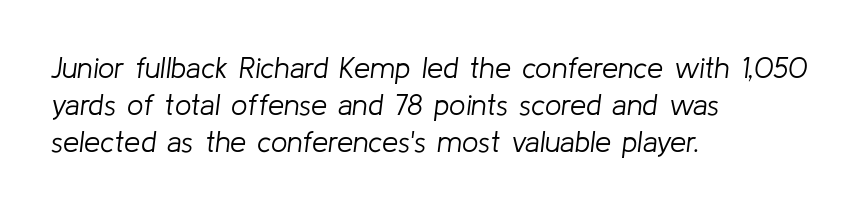
The image shows 29 px light type, italic (leaning right); set left-aligned, normal line spacing (1.27x), normal letter spacing, not underlined; low stroke contrast and a medium x-height.
